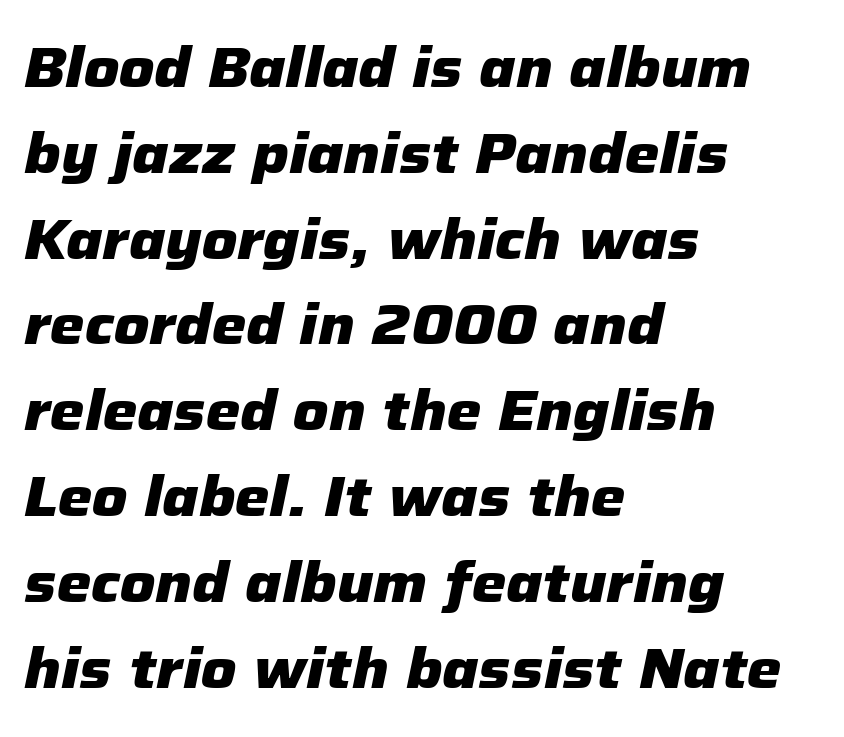
The image shows 55 px heavy type, italic (leaning right); set left-aligned, normal line spacing (1.56x), normal letter spacing, not underlined; low stroke contrast and a medium x-height.
